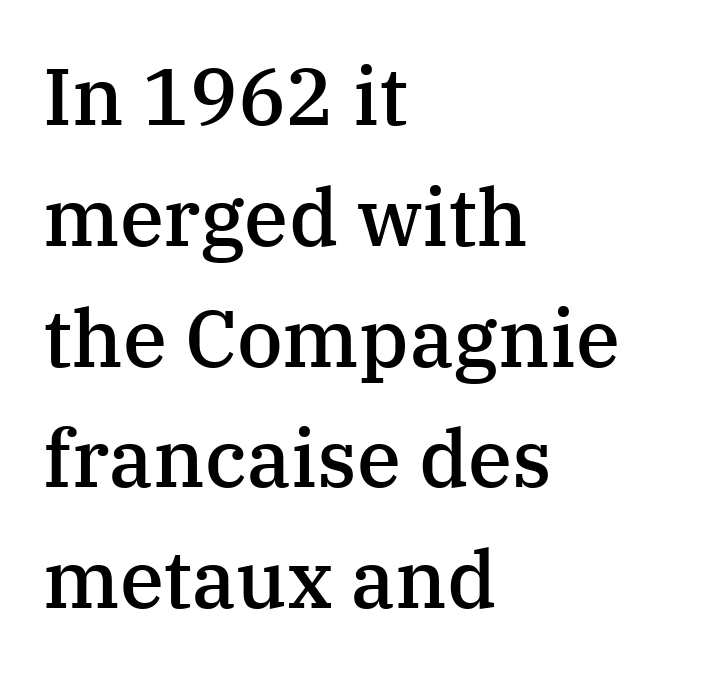
A roman cut, with each character standing at attention. Check the space under the baseline: it is left empty. The glyphs have the mass of a demibold cut, below bold. The compositor pushed each line to the left boundary. The type family on display is of the serif kind. Each new line begins a customary step beneath the previous one.
